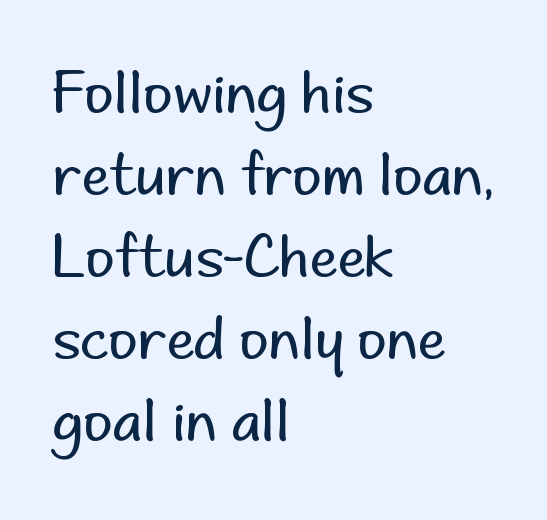
The font family rendered here belongs to the sans-serif group. No letter is thick-stroked: the sample isn't bold. Letter spacing: default. The rendering uses a moderate line-height, typical for paragraphs. Leftover space on each line is placed entirely after the last word. Think of a printed novel: that variable character pitch is what you see here.
